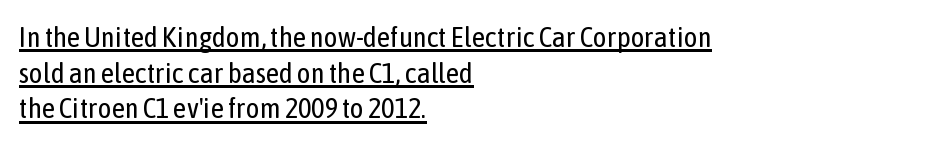
The image shows 29 px regular-weight, condensed sans-serif type, upright; set left-aligned, line spacing 1.23x, normal letter spacing, underlined; low stroke contrast and a medium x-height.
